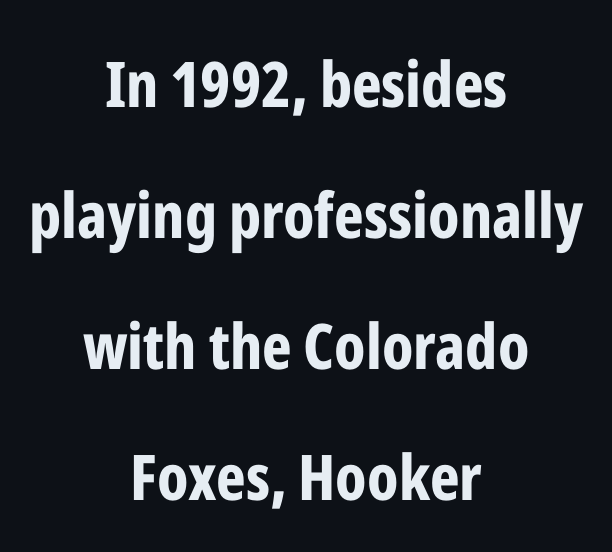
Q: Is the text bold? A: Yes.
Q: Is the text italic (slanted)? A: No, it is upright.
Q: Is the typeface a serif or a sans-serif typeface? A: Sans-serif.
Q: Is the text underlined? A: No.
Q: How is the paragraph aligned? A: Centered.
Q: Is the spacing between letters normal or unusually wide? A: Normal.
Q: Is the spacing between lines tight, normal or loose? A: Loose.
Q: Width (condensed, normal, or wide)? A: Condensed.
Q: Stroke contrast? A: Low.
Q: x-height? A: Medium.
Q: Monospaced? A: No.
